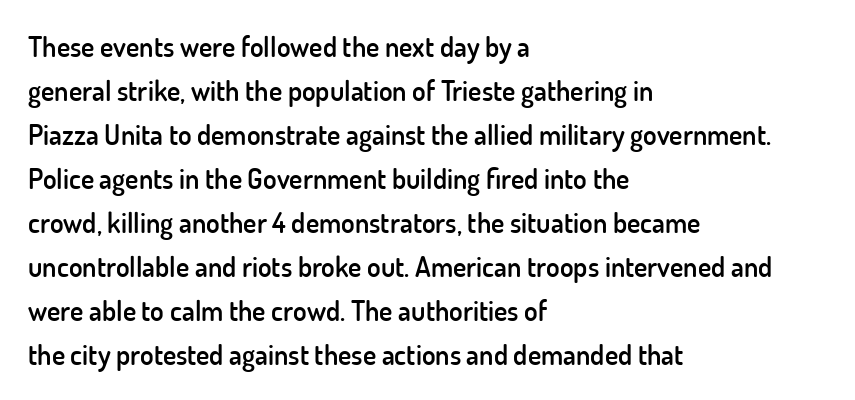
Clear beneath every line of the passage. Between one letter and the next there's only the usual sliver of space. How would I describe the line gaps? Plain and ordinary. The rag falls on the right side of this text block.
